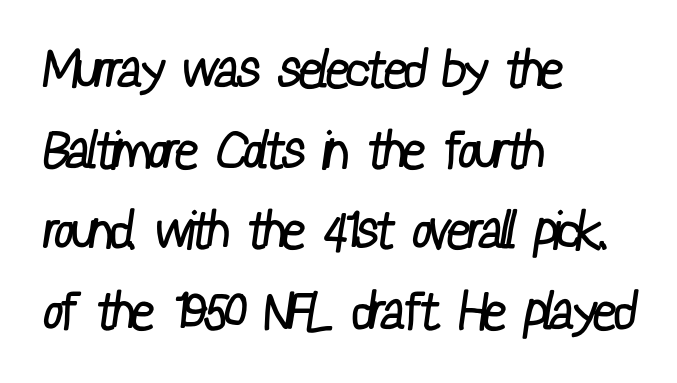
Q: Is the text bold? A: No.
Q: Is the typeface a serif or a sans-serif typeface? A: Sans-serif.
Q: Is the text underlined? A: No.
Q: How is the paragraph aligned? A: Left-aligned.
Q: Is the spacing between letters normal or unusually wide? A: Normal.
Q: Is the spacing between lines tight, normal or loose? A: Normal.
Q: Width (condensed, normal, or wide)? A: Condensed.
Q: Stroke contrast? A: Low.
Q: x-height? A: Medium.
Q: Monospaced? A: No.
